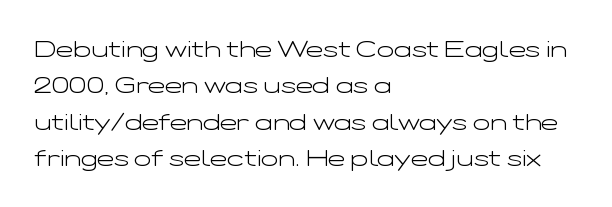
Q: Is the text bold? A: No.
Q: Is the text italic (slanted)? A: No, it is upright.
Q: Is the text underlined? A: No.
Q: How is the paragraph aligned? A: Left-aligned.
Q: Is the spacing between letters normal or unusually wide? A: Normal.
Q: Is the spacing between lines tight, normal or loose? A: Normal.
